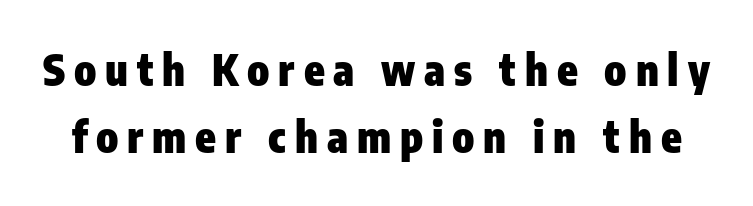
The image shows 42 px heavy, condensed sans-serif type, upright; set normal line spacing (1.6x), unusually wide letter spacing (+0.21 em), not underlined; low stroke contrast and a medium x-height.
